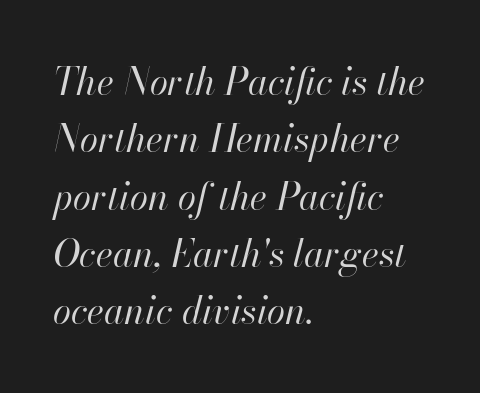
{"italic": "yes", "lean": "right", "slant_degrees": 13, "bold": "no", "weight": "regular", "width": "normal", "stroke_contrast": "high", "x_height": "small", "monospaced": "no", "underline": "no", "align": "left", "line_spacing": "normal", "line_spacing_ratio": 1.55, "letter_spacing": "normal", "letter_spacing_em": 0.0, "glyph_px": 37}
